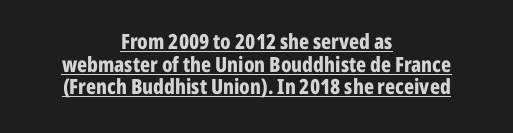
The image shows 21 px bold type, upright; set centered, tight line spacing (1.08x), normal letter spacing, underlined.
